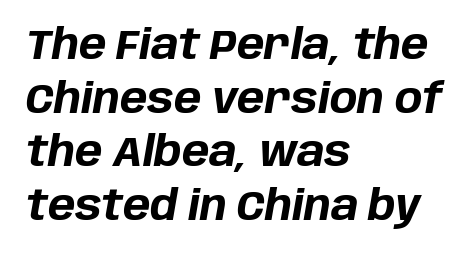
Q: Is the text bold? A: Yes.
Q: Is the text italic (slanted)? A: Yes, it leans right by about 10 degrees.
Q: Is the text underlined? A: No.
Q: How is the paragraph aligned? A: Left-aligned.
Q: Is the spacing between letters normal or unusually wide? A: Normal.
Q: Is the spacing between lines tight, normal or loose? A: Normal.
Q: Width (condensed, normal, or wide)? A: Normal.
Q: Stroke contrast? A: Low.
Q: x-height? A: Large.
Q: Monospaced? A: No.
